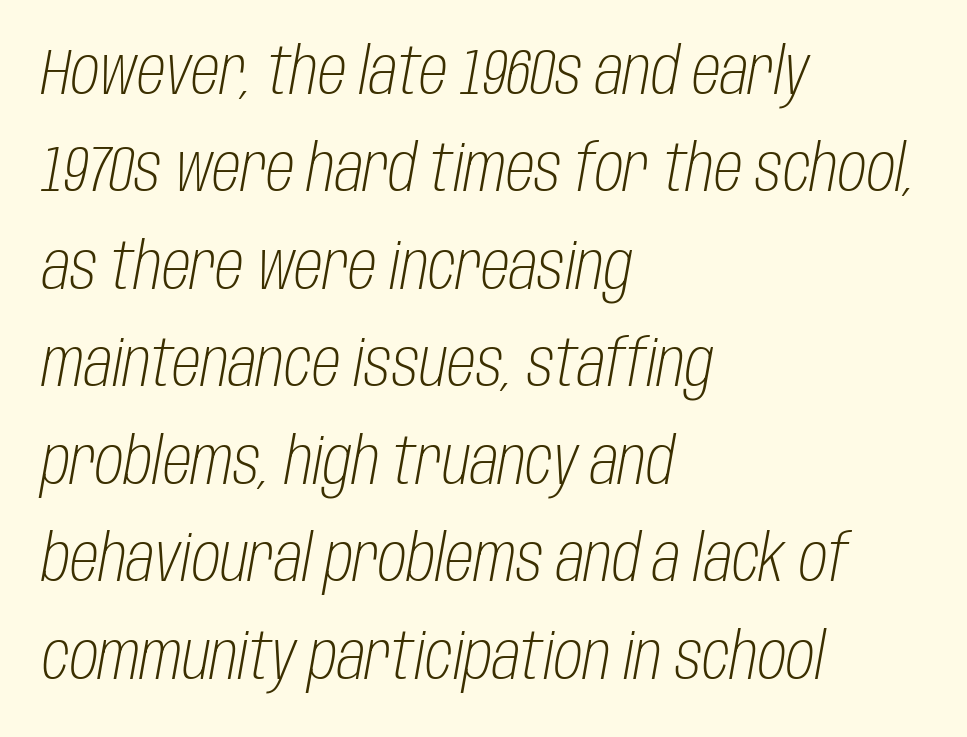
The typography opts for an oblique posture over an upright one. The passage shown is typed in a proportional face where columns would drift. Leading: standard. Notice how the passage keeps a crisp vertical edge on the left only. Tracking value appears to be zero — textbook default spacing. Letters have the restrained weight of plain body copy at most.
